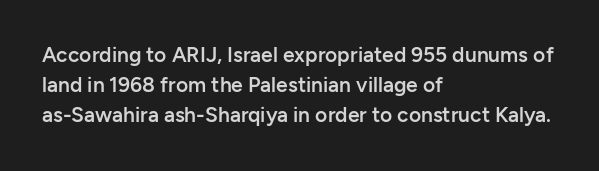
The image shows 21 px text type, upright; set left-aligned, normal line spacing (1.43x), normal letter spacing, not underlined.
